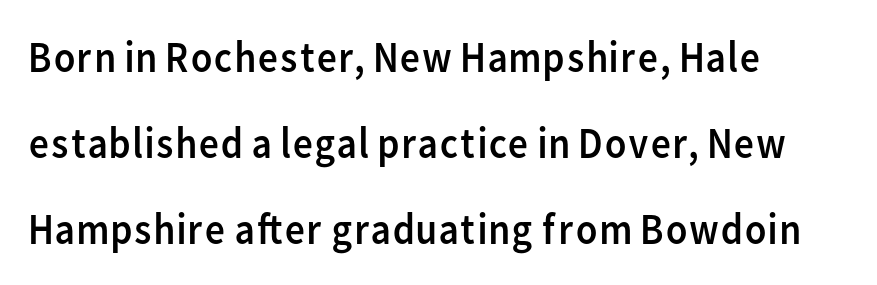
{"serif": "no", "italic": "no", "bold": "no", "weight": "regular", "width": "normal", "stroke_contrast": "low", "x_height": "medium", "monospaced": "no", "underline": "no", "align": "left", "line_spacing": "loose", "line_spacing_ratio": 1.95, "letter_spacing": "normal", "letter_spacing_em": 0.0, "glyph_px": 44}
